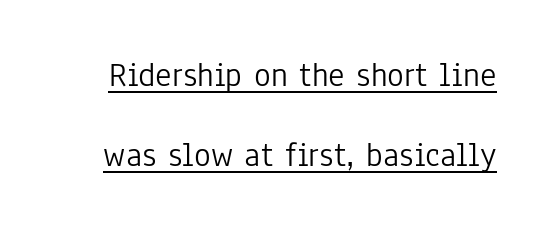
Q: Is the text bold? A: No.
Q: Is the text italic (slanted)? A: No, it is upright.
Q: Is the typeface a serif or a sans-serif typeface? A: Sans-serif.
Q: Is the text underlined? A: Yes.
Q: Is the spacing between letters normal or unusually wide? A: Normal.
Q: Is the spacing between lines tight, normal or loose? A: Loose.
Q: Width (condensed, normal, or wide)? A: Condensed.
Q: Stroke contrast? A: Low.
Q: x-height? A: Medium.
Q: Monospaced? A: No.
